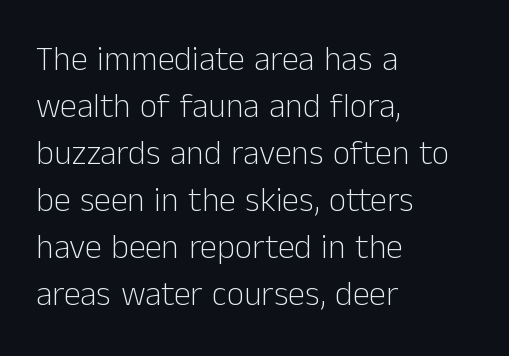
The image shows 34 px light sans-serif type, upright; set left-aligned, normal line spacing (1.38x), normal letter spacing, not underlined; low stroke contrast and a medium x-height.
